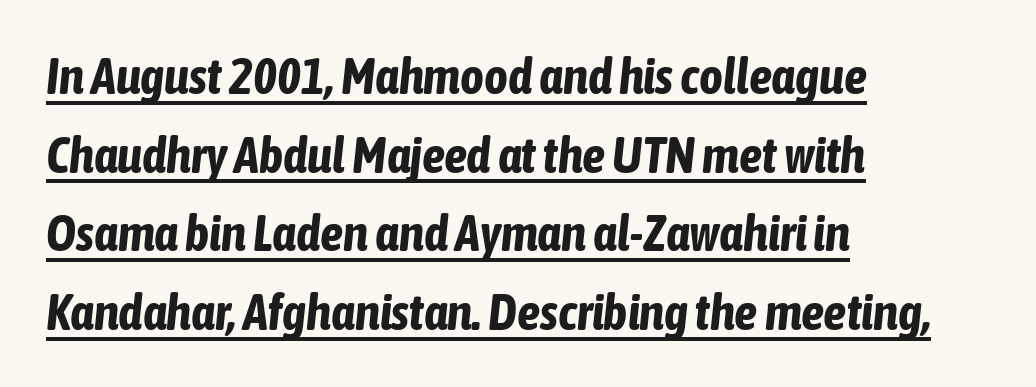
The image shows 51 px bold, condensed type, italic (leaning right); set left-aligned, normal line spacing (1.54x), normal letter spacing, underlined; low stroke contrast and a medium x-height.
